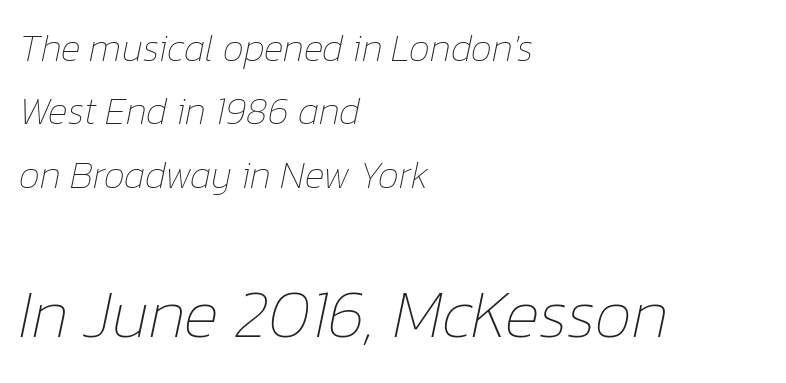
The image shows 67 px thin type, italic (leaning right); set left-aligned, normal line spacing (1.67x), normal letter spacing, not underlined; the second (bottom) block is 1.76x larger; low stroke contrast and a medium x-height.
